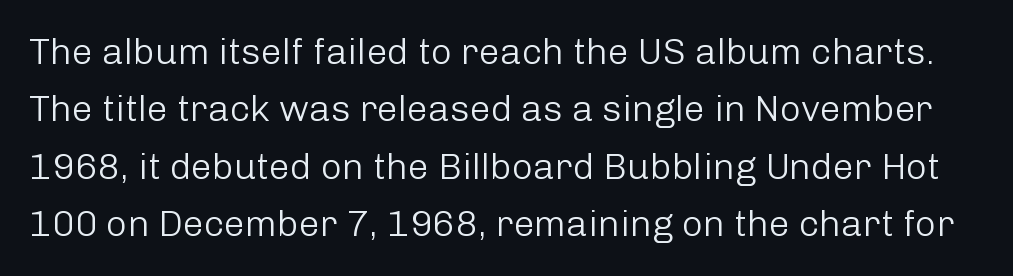
The glyphs are unaccompanied by any horizontal stroke below them. No letter is thick-stroked: the sample isn't bold. Is there any slant? The stems are plumb. This sample keeps an unexceptional amount of space between lines.
